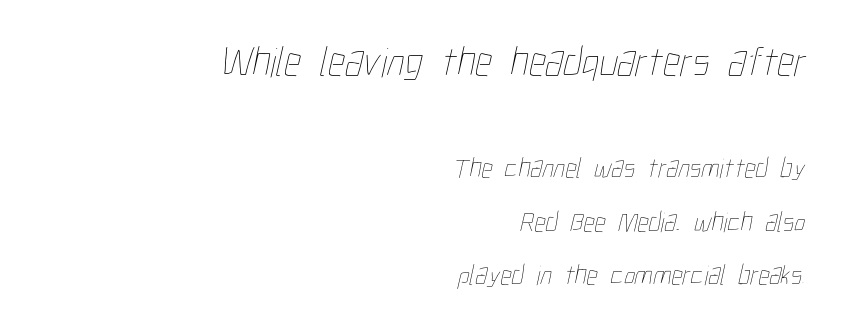
The image shows 42 px thin, condensed type; set right-aligned, loose line spacing (1.9x), normal letter spacing, not underlined; the first (top) block is 1.5x larger; low stroke contrast and a medium x-height.
